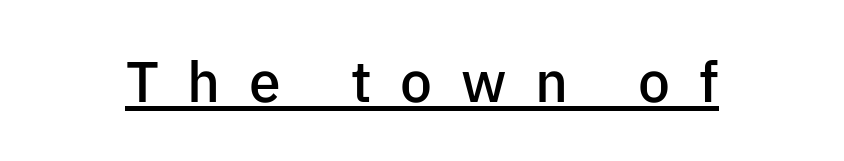
{"serif": "no", "italic": "no", "bold": "semi", "weight": "semibold", "width": "normal", "stroke_contrast": "low", "x_height": "medium", "monospaced": "no", "underline": "yes", "letter_spacing": "wide", "letter_spacing_em": 0.5, "glyph_px": 57}
